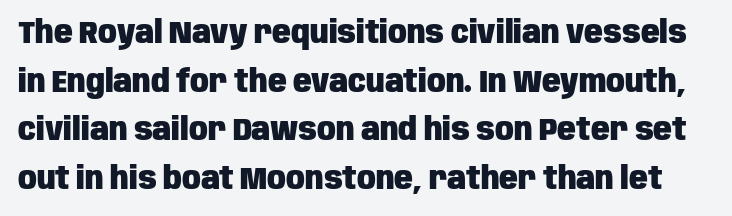
Q: Is the text bold? A: Yes.
Q: Is the text italic (slanted)? A: No, it is upright.
Q: Is the typeface a serif or a sans-serif typeface? A: Sans-serif.
Q: Is the text underlined? A: No.
Q: Is the spacing between letters normal or unusually wide? A: Normal.
Q: Is the spacing between lines tight, normal or loose? A: Normal.
Q: Width (condensed, normal, or wide)? A: Condensed.
Q: Stroke contrast? A: Low.
Q: x-height? A: Large.
Q: Monospaced? A: No.
